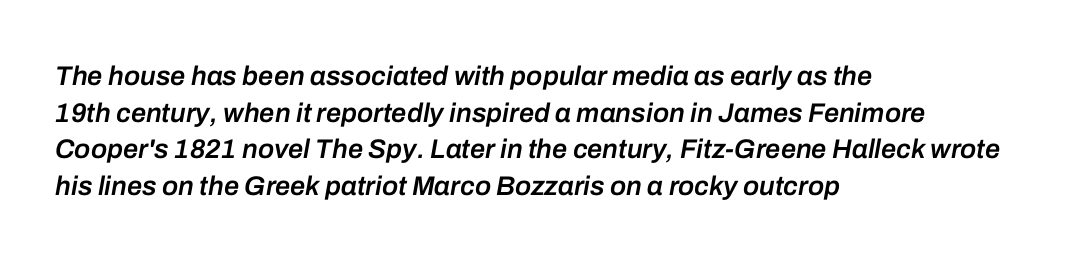
The image shows 27 px text type, italic (leaning right); set left-aligned, normal line spacing (1.36x), normal letter spacing, not underlined.
